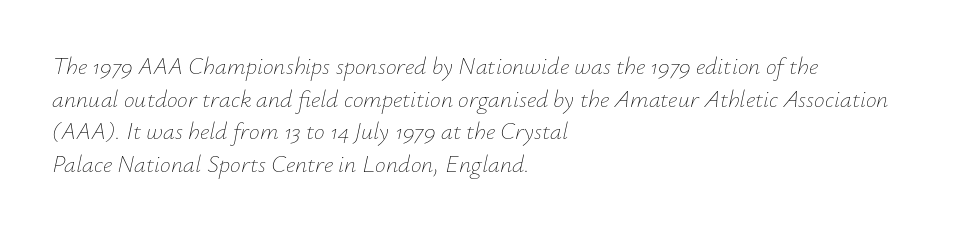
Q: Is the text bold? A: No.
Q: Is the text italic (slanted)? A: Yes, it leans right by about 12 degrees.
Q: Is the text underlined? A: No.
Q: How is the paragraph aligned? A: Left-aligned.
Q: Is the spacing between letters normal or unusually wide? A: Normal.
Q: Is the spacing between lines tight, normal or loose? A: Normal.
